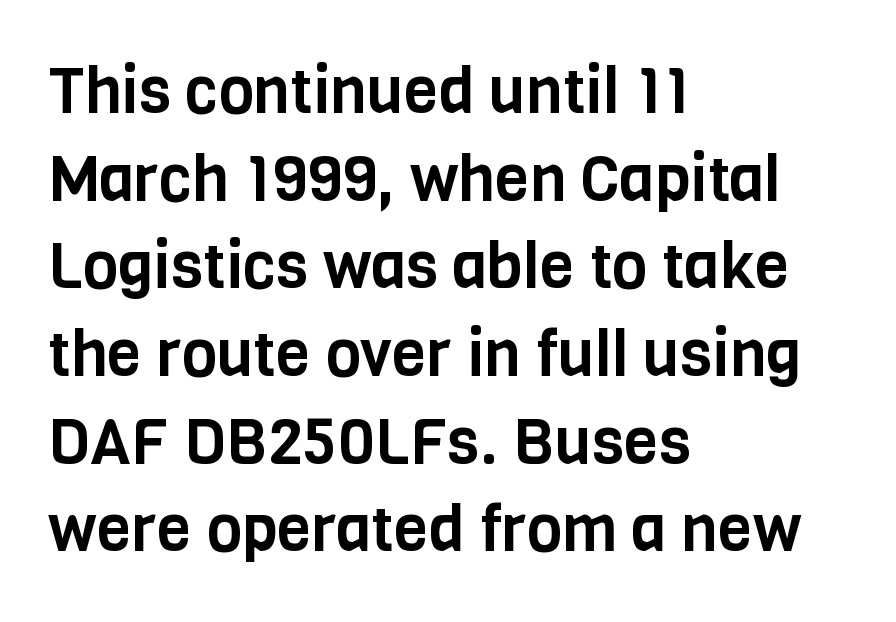
The image shows 64 px condensed sans-serif type, upright; set left-aligned, normal line spacing (1.37x), normal letter spacing, not underlined; low stroke contrast and a large x-height.
